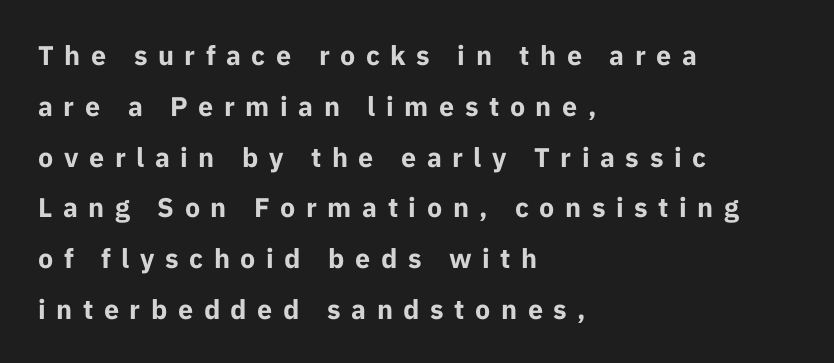
The image shows 27 px bold type, upright; set left-aligned, line spacing 1.88x, unusually wide letter spacing (+0.39 em), not underlined.
